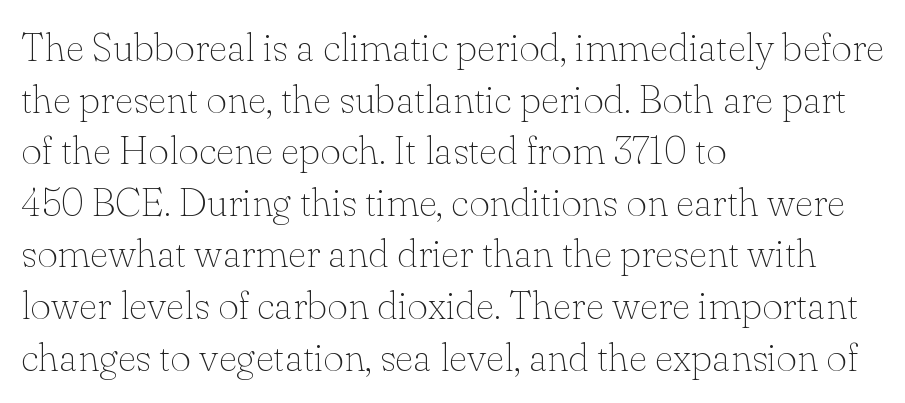
Q: Is the text bold? A: No.
Q: Is the text italic (slanted)? A: No, it is upright.
Q: Is the typeface a serif or a sans-serif typeface? A: Serif.
Q: Is the text underlined? A: No.
Q: How is the paragraph aligned? A: Left-aligned.
Q: Is the spacing between letters normal or unusually wide? A: Normal.
Q: Is the spacing between lines tight, normal or loose? A: Normal.
Q: Width (condensed, normal, or wide)? A: Normal.
Q: Stroke contrast? A: Low.
Q: x-height? A: Small.
Q: Monospaced? A: No.
